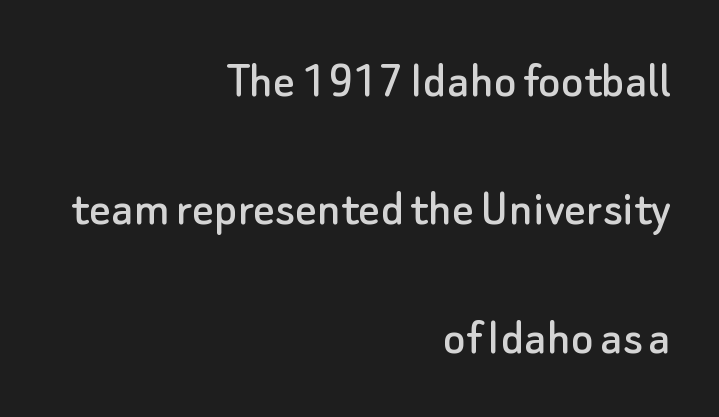
{"serif": "no", "italic": "no", "width": "normal", "stroke_contrast": "low", "x_height": "small", "monospaced": "no", "underline": "no", "align": "right", "line_spacing": "loose", "line_spacing_ratio": 2.42, "letter_spacing": "normal", "letter_spacing_em": 0.0, "glyph_px": 53}
